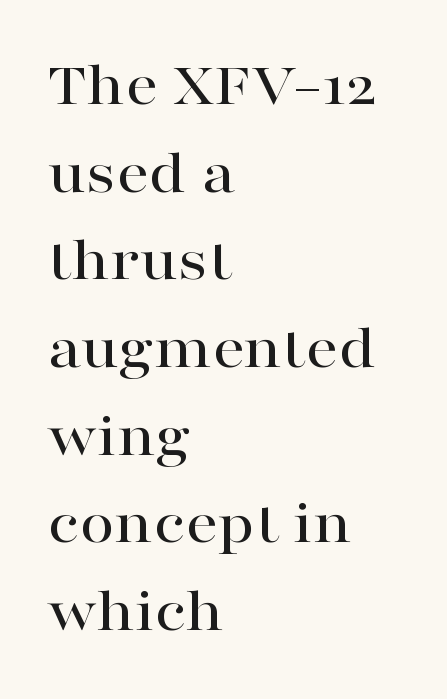
Q: Is the text italic (slanted)? A: No, it is upright.
Q: Is the typeface a serif or a sans-serif typeface? A: Serif.
Q: Is the text underlined? A: No.
Q: How is the paragraph aligned? A: Left-aligned.
Q: Is the spacing between letters normal or unusually wide? A: Normal.
Q: Is the spacing between lines tight, normal or loose? A: Normal.
Q: Width (condensed, normal, or wide)? A: Wide.
Q: Stroke contrast? A: High.
Q: x-height? A: Medium.
Q: Monospaced? A: No.
